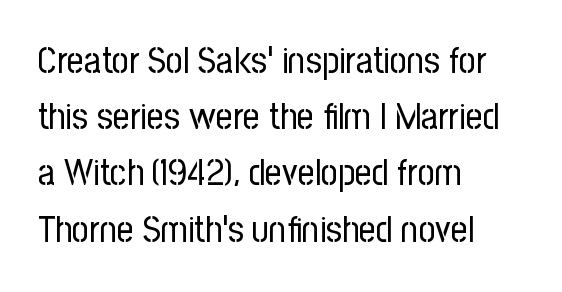
Casual observation: everything's shoved over to the left. Notice how descenders clear the ascenders below comfortably — that's standard leading. Nope, no serifs anywhere on these letters. The horizontal fit of the characters is conventional and even.
